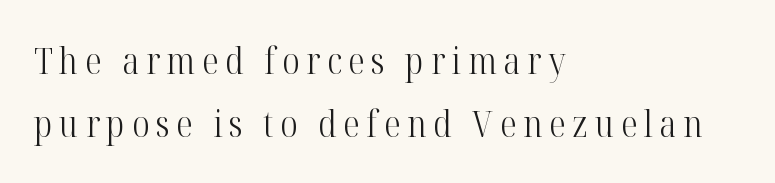
Q: Is the text bold? A: No.
Q: Is the text italic (slanted)? A: No, it is upright.
Q: Is the typeface a serif or a sans-serif typeface? A: Serif.
Q: Is the text underlined? A: No.
Q: How is the paragraph aligned? A: Left-aligned.
Q: Width (condensed, normal, or wide)? A: Condensed.
Q: Stroke contrast? A: High.
Q: x-height? A: Medium.
Q: Monospaced? A: No.
